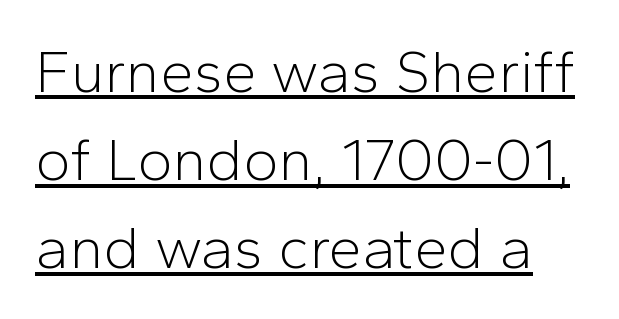
How would I describe the line gaps? Plain and ordinary. Counters stay open thanks to moderate or lighter strokes. This sample has the flowing, uneven cadence of proportional lettering. A sans-serif font was chosen for this passage.
